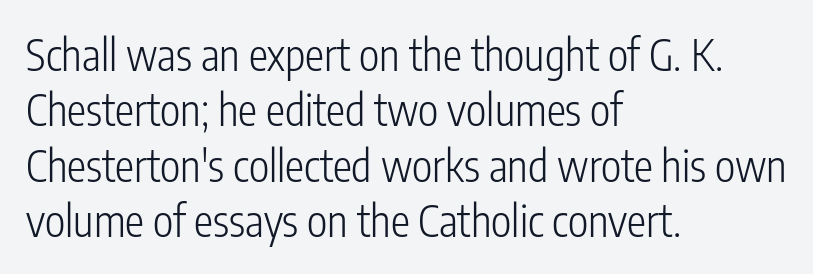
The image shows 43 px light, condensed sans-serif type, upright; set left-aligned, normal line spacing (1.29x), normal letter spacing, not underlined; low stroke contrast and a medium x-height.
